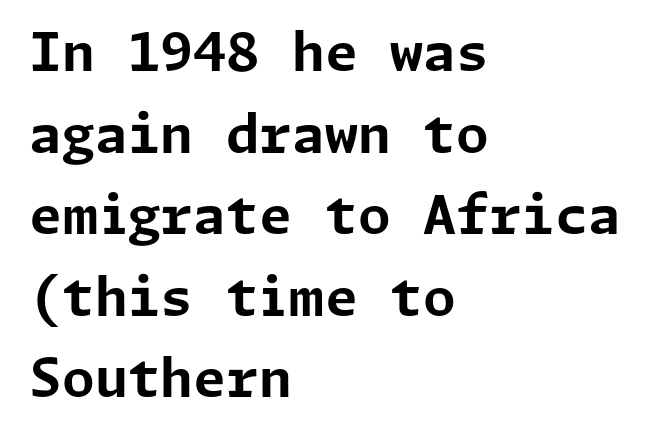
Q: Is the text bold? A: Yes.
Q: Is the text italic (slanted)? A: No, it is upright.
Q: Is the typeface a serif or a sans-serif typeface? A: Sans-serif.
Q: Is the text underlined? A: No.
Q: How is the paragraph aligned? A: Left-aligned.
Q: Is the spacing between letters normal or unusually wide? A: Normal.
Q: Is the spacing between lines tight, normal or loose? A: Normal.
Q: Width (condensed, normal, or wide)? A: Normal.
Q: Stroke contrast? A: Low.
Q: x-height? A: Medium.
